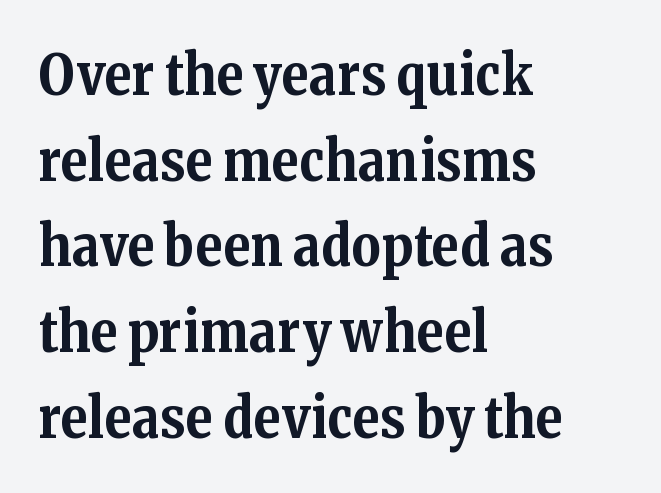
Q: Is the text bold? A: Yes.
Q: Is the text italic (slanted)? A: No, it is upright.
Q: Is the typeface a serif or a sans-serif typeface? A: Serif.
Q: Is the text underlined? A: No.
Q: How is the paragraph aligned? A: Left-aligned.
Q: Is the spacing between letters normal or unusually wide? A: Normal.
Q: Is the spacing between lines tight, normal or loose? A: Normal.
Q: Width (condensed, normal, or wide)? A: Normal.
Q: Stroke contrast? A: Medium.
Q: x-height? A: Medium.
Q: Monospaced? A: No.
